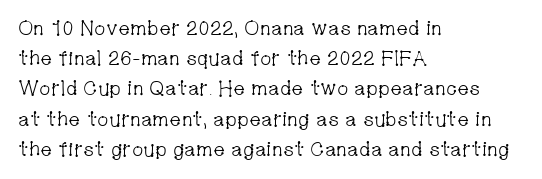
What stands out about the letter spacing? Nothing — it is the standard amount. The axis of the letterforms is exactly vertical. Check the space under the baseline: it is left empty. Evenly set lines give the paragraph a standard silhouette.
